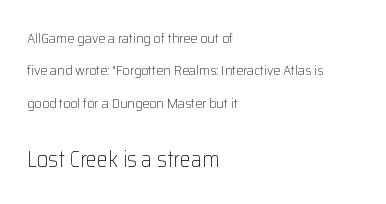
Q: Is the text bold? A: No.
Q: Is the text italic (slanted)? A: No, it is upright.
Q: Is the text underlined? A: No.
Q: How is the paragraph aligned? A: Left-aligned.
Q: Is the spacing between letters normal or unusually wide? A: Normal.
Q: Is the spacing between lines tight, normal or loose? A: Loose.
Q: Which block of text is set in a larger size, the first (top) or the second (bottom)? A: The second (bottom) one.
